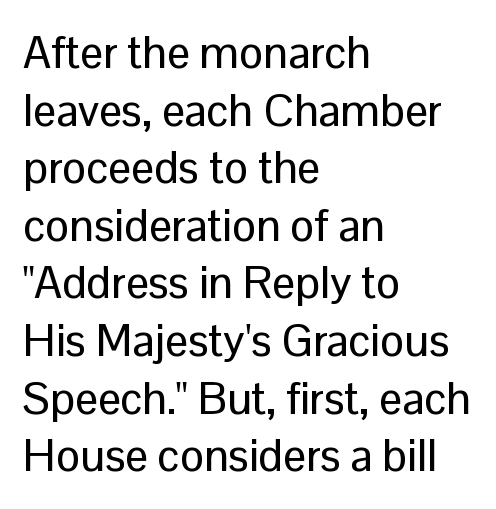
Q: Is the text italic (slanted)? A: No, it is upright.
Q: Is the typeface a serif or a sans-serif typeface? A: Sans-serif.
Q: Is the text underlined? A: No.
Q: How is the paragraph aligned? A: Left-aligned.
Q: Is the spacing between letters normal or unusually wide? A: Normal.
Q: Is the spacing between lines tight, normal or loose? A: Normal.
Q: Width (condensed, normal, or wide)? A: Normal.
Q: Stroke contrast? A: Low.
Q: x-height? A: Medium.
Q: Monospaced? A: No.
